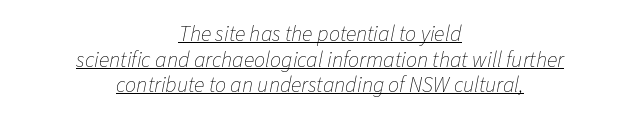
{"italic": "yes", "lean": "right", "slant_degrees": 11, "bold": "no", "underline": "yes", "align": "center", "line_spacing_ratio": 1.17, "letter_spacing": "normal", "letter_spacing_em": 0.0, "glyph_px": 22}
